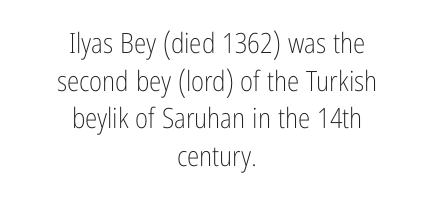
The image shows 28 px light, condensed sans-serif type, upright; set centered, normal line spacing (1.34x), normal letter spacing, not underlined; low stroke contrast and a medium x-height.
